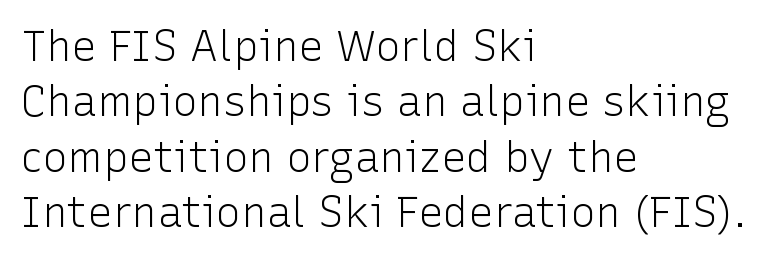
Rendered with straight, roman letterforms. The lines sit at an ordinary, default distance from one another. No word sits above an underline. Compared with typical body copy, the letter spacing here is the same. The weight tops out at a normal text grade.
